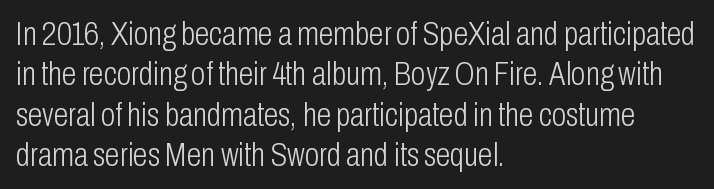
The image shows 33 px light, condensed sans-serif type, upright; set left-aligned, line spacing 1.22x, normal letter spacing, not underlined; low stroke contrast and a medium x-height.
